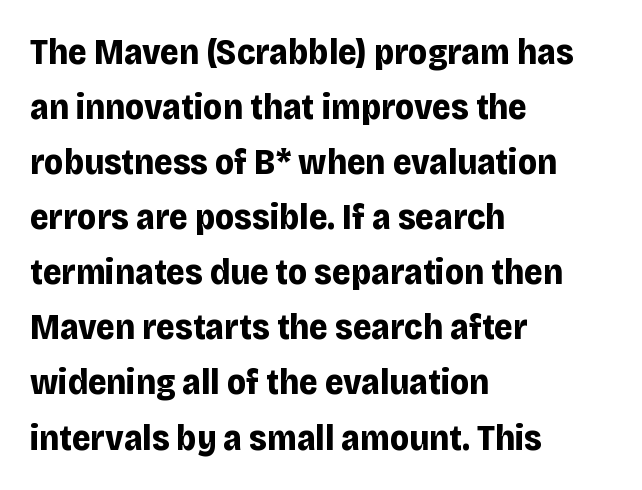
{"serif": "no", "italic": "no", "bold": "yes", "weight": "bold", "width": "normal", "stroke_contrast": "low", "x_height": "large", "monospaced": "no", "underline": "no", "align": "left", "line_spacing": "normal", "line_spacing_ratio": 1.53, "letter_spacing": "normal", "letter_spacing_em": 0.0, "glyph_px": 36}
